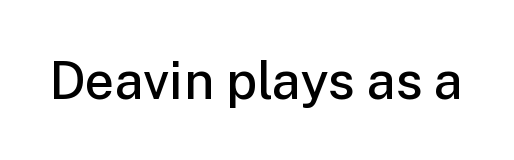
The image shows 52 px semibold sans-serif type, upright; set normal letter spacing, not underlined; low stroke contrast and a medium x-height.
